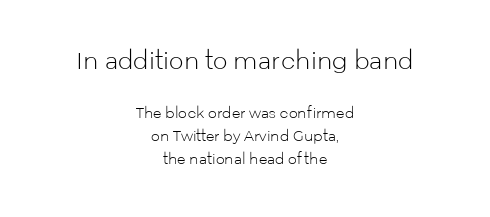
The image shows 23 px text type, upright; set centered, normal line spacing (1.66x), normal letter spacing, not underlined; the first (top) block is 1.64x larger.
